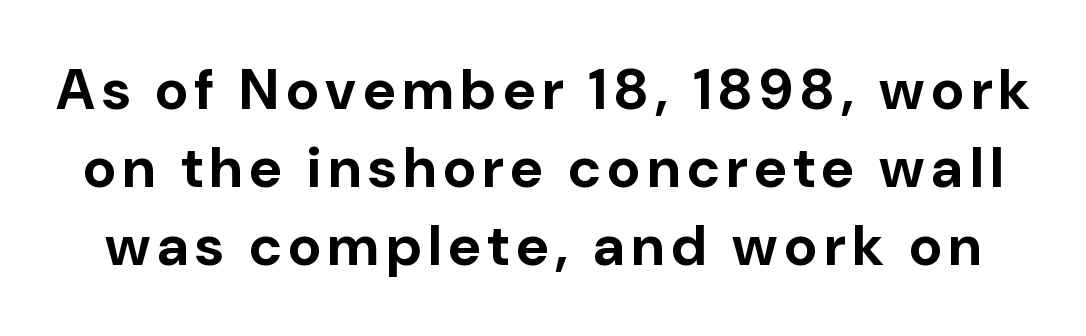
{"serif": "no", "italic": "no", "bold": "yes", "weight": "bold", "width": "normal", "stroke_contrast": "low", "x_height": "medium", "monospaced": "no", "underline": "no", "line_spacing": "normal", "line_spacing_ratio": 1.37, "glyph_px": 57}
